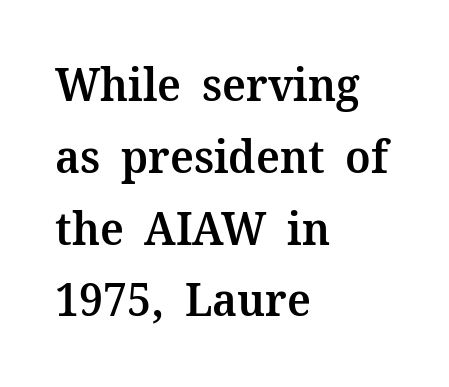
The passage shown stacks its lines at a standard gap. Regarding serifs, this sample has them. The font's upright variant was chosen for this text. Looks like regular typesetting: each glyph gets only the width it needs. Typographic density is moderately raised because the face is semibold.
